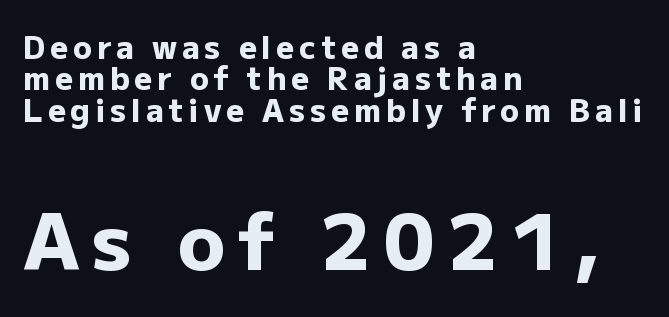
The image shows 78 px heavy sans-serif type, upright; set left-aligned, tight line spacing (1.01x), not underlined; the second (bottom) block is 2.52x larger; low stroke contrast and a medium x-height.
